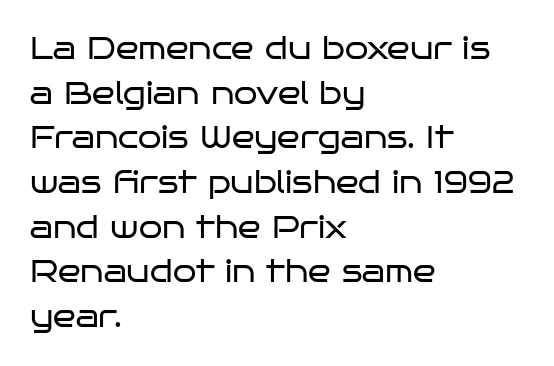
{"serif": "no", "italic": "no", "bold": "no", "weight": "regular", "width": "wide", "stroke_contrast": "low", "x_height": "large", "monospaced": "no", "underline": "no", "align": "left", "line_spacing": "normal", "line_spacing_ratio": 1.49, "letter_spacing": "normal", "letter_spacing_em": 0.0, "glyph_px": 30}
